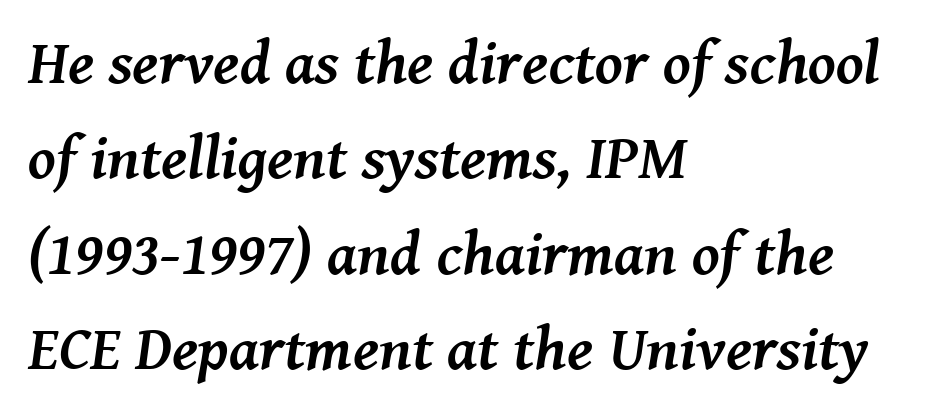
The string is rendered with underlining switched off. Standard letterfit; no display-style spreading of the glyphs. Yep, those are serifs on the letters. Characters are canted at an angle relative to the baseline's perpendicular. The ragged edge is on the right, which tells us the setting is flush left.
